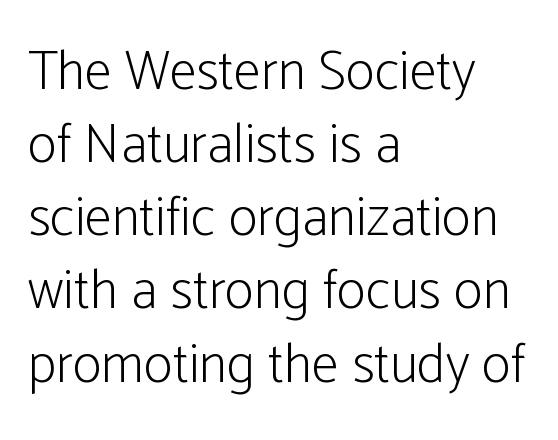
The image shows 55 px light, condensed sans-serif type, upright; set left-aligned, normal line spacing (1.33x), normal letter spacing, not underlined; low stroke contrast and a medium x-height.
